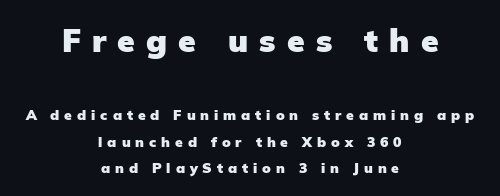
Every character sits straight up, as roman type does. The face used here is rendered with a markedly widened letterfit. The font family rendered here belongs to the sans-serif group. Bare-footed words on every line.
